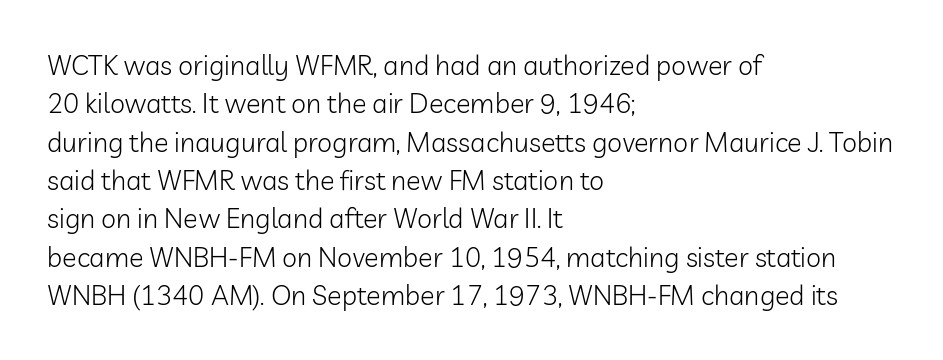
{"italic": "no", "bold": "no", "underline": "no", "align": "left", "line_spacing": "normal", "line_spacing_ratio": 1.42, "letter_spacing": "normal", "letter_spacing_em": 0.0, "glyph_px": 27}
